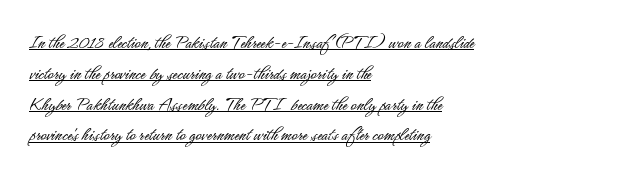
This sample keeps an unexceptional amount of space between lines. No extra ink here — the face is not bold. A classic flush-left, rag-right setting is used for this passage. In terms of letterspacing, this is plain default setting.
